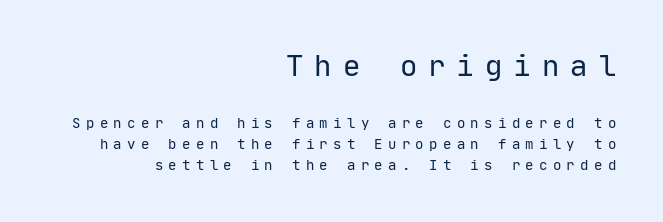
The image shows 29 px regular-weight sans-serif type, upright, monospaced; set right-aligned, normal line spacing (1.51x), unusually wide letter spacing (+0.38 em), not underlined; the first (top) block is 2.07x larger; low stroke contrast and a medium x-height.
